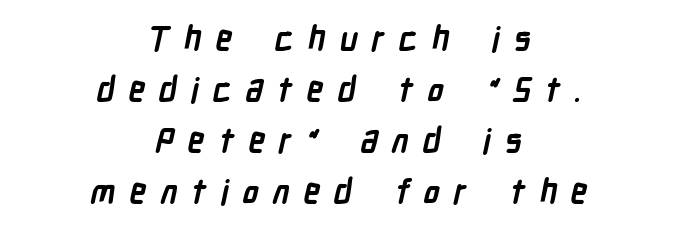
{"serif": "no", "bold": "yes", "weight": "semibold", "width": "condensed", "stroke_contrast": "low", "x_height": "medium", "monospaced": "no", "underline": "no", "align": "center", "line_spacing": "normal", "line_spacing_ratio": 1.55, "letter_spacing": "wide", "letter_spacing_em": 0.42, "glyph_px": 33}
